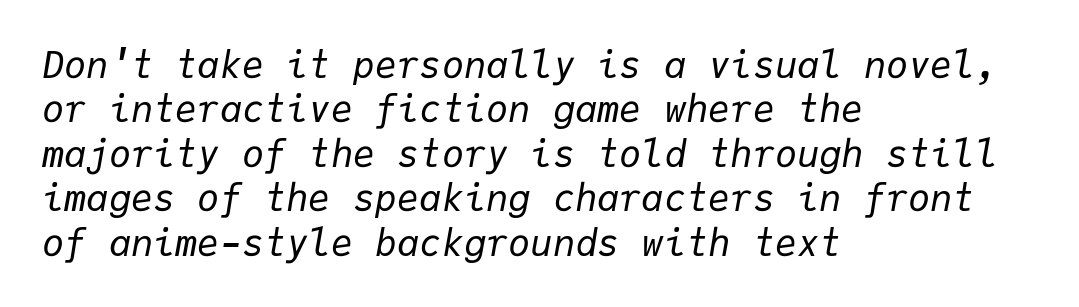
Q: Is the text bold? A: No.
Q: Is the text italic (slanted)? A: Yes, it leans right by about 9 degrees.
Q: Is the text underlined? A: No.
Q: How is the paragraph aligned? A: Left-aligned.
Q: Is the spacing between letters normal or unusually wide? A: Normal.
Q: Width (condensed, normal, or wide)? A: Normal.
Q: Stroke contrast? A: Low.
Q: x-height? A: Medium.
Q: Monospaced? A: Yes.
